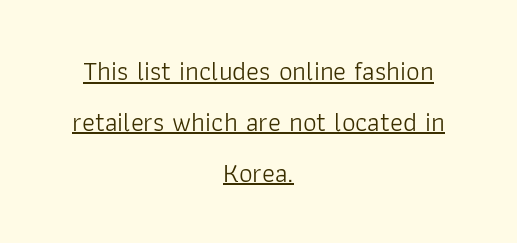
Q: Is the text bold? A: No.
Q: Is the text italic (slanted)? A: No, it is upright.
Q: Is the text underlined? A: Yes.
Q: How is the paragraph aligned? A: Centered.
Q: Is the spacing between letters normal or unusually wide? A: Normal.
